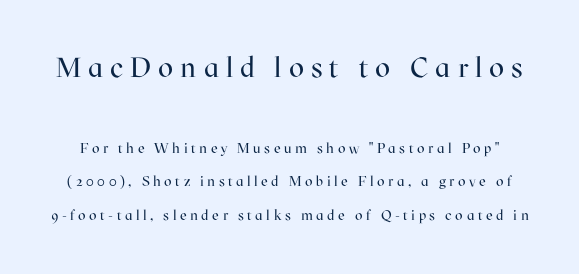
The image shows 28 px regular-weight serif type, upright; set loose line spacing (2.38x), unusually wide letter spacing (+0.25 em), not underlined; the first (top) block is 2.0x larger; high stroke contrast and a medium x-height.
